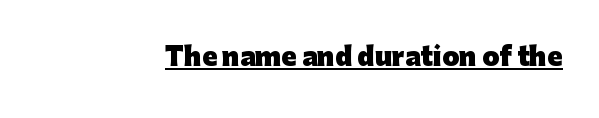
The image shows 25 px bold type, upright; set normal letter spacing, underlined.
